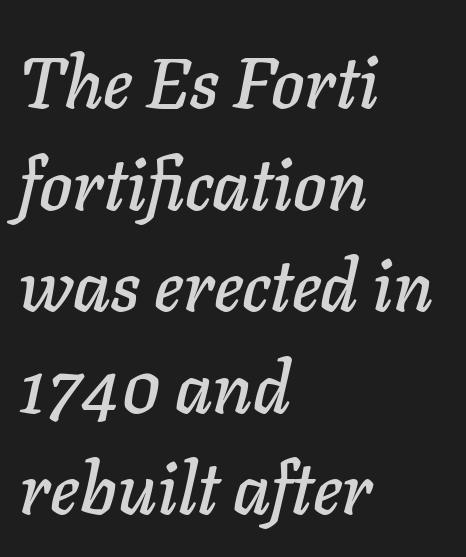
Tracking value appears to be zero — textbook default spacing. Looks like regular typesetting: each glyph gets only the width it needs. Baseline-to-baseline distance is the conventional proportion of letter height. This rendering uses left alignment, leaving the right contour irregular. Unmarked baselines from the first word to the last. A typesetter would mark this as italic.
